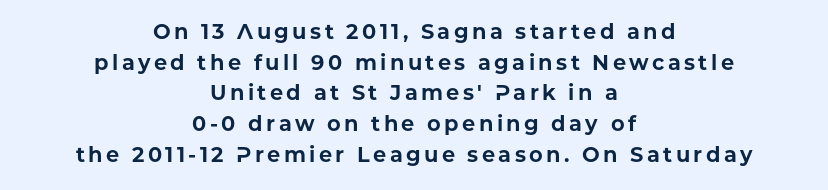
The image shows 21 px bold type, upright; set centered, normal line spacing (1.46x), not underlined.
